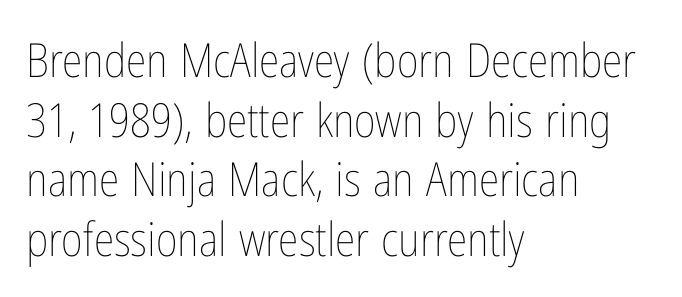
{"italic": "no", "bold": "no", "weight": "thin", "width": "condensed", "stroke_contrast": "low", "x_height": "medium", "monospaced": "no", "underline": "no", "align": "left", "line_spacing": "normal", "line_spacing_ratio": 1.27, "letter_spacing": "normal", "letter_spacing_em": 0.0, "glyph_px": 47}
